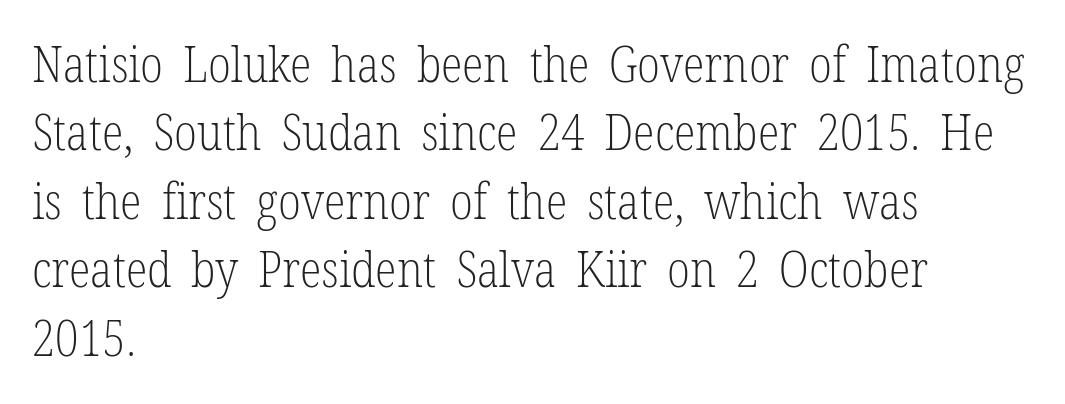
Leading: standard. Style check: upright. The cut favours lightness, reaching ordinary text weight at its darkest. The rendering keeps characters at their native spacing.
